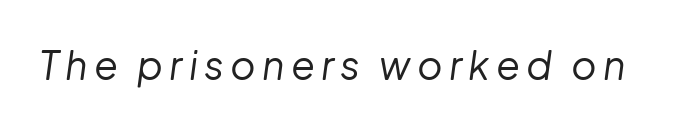
Italic: yes, the glyphs are oblique. This reads as an unemphasized weight, regular at the heaviest. You could not count columns in this text — the font is proportionally spaced. Honestly, there is no underline to notice here at all.
